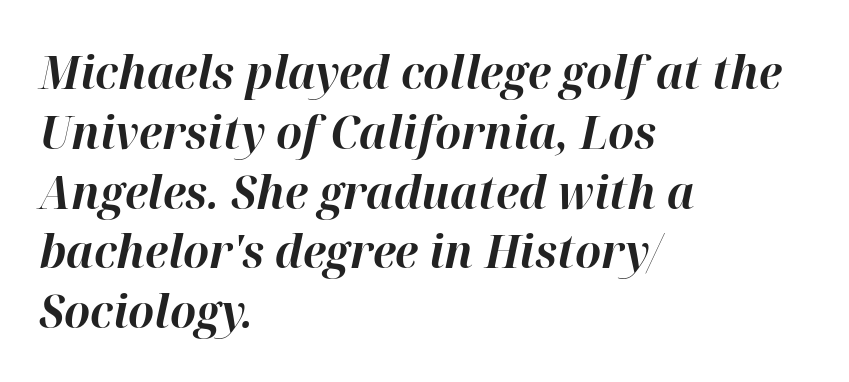
The image shows 46 px bold type, italic (leaning right); set left-aligned, normal line spacing (1.3x), normal letter spacing, not underlined; high stroke contrast and a medium x-height.
